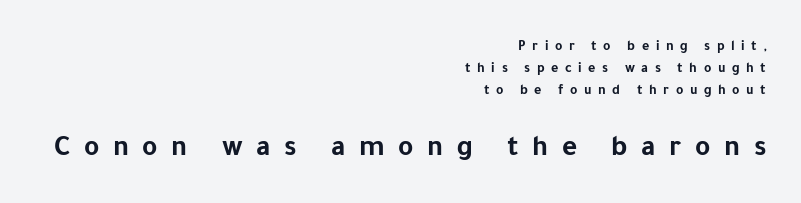
Each word looks stretched out because of the extra space between its letters. The designer gave the closing block more size than the opening block. Bare-footed words on every line. The face used here is a sans, in the tradition of grotesques and geometrics.
